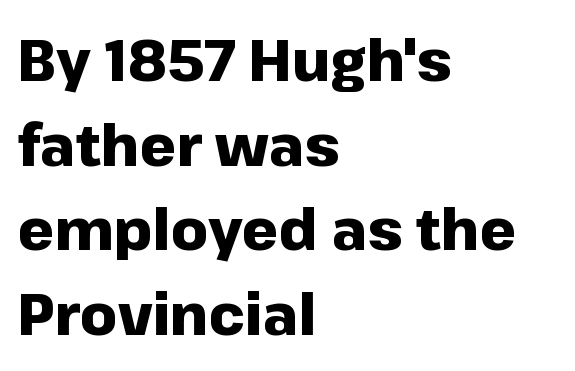
The image shows 58 px heavy sans-serif type, upright; set left-aligned, normal line spacing (1.46x), normal letter spacing, not underlined; low stroke contrast and a medium x-height.
